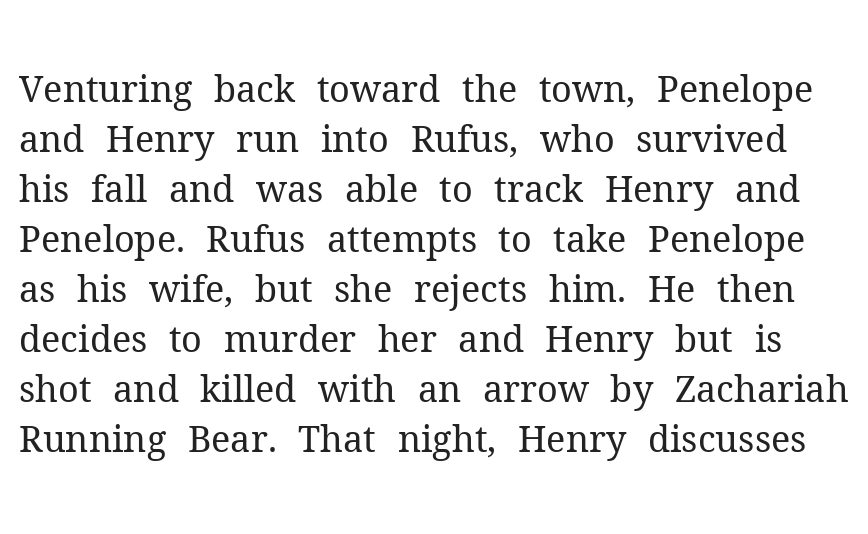
The image shows 36 px regular-weight serif type, upright; set normal line spacing (1.39x), normal letter spacing, not underlined; medium stroke contrast and a medium x-height.
